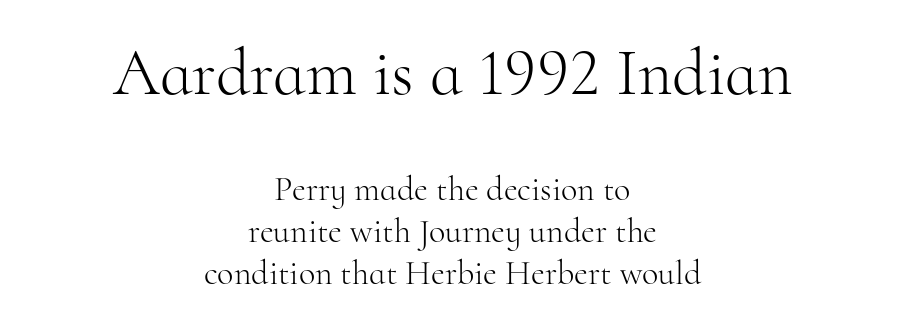
The image shows 67 px light serif type, upright; set centered, line spacing 1.23x, normal letter spacing, not underlined; the first (top) block is 1.97x larger; high stroke contrast and a small x-height.
